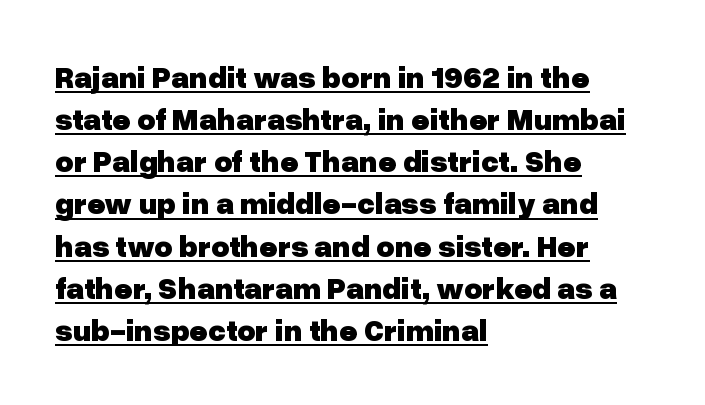
Default kerning and tracking; the words read as compact shapes. What weight is shown? A full bold with thick strokes. What decoration does the sample have? An underline. These lines sit exactly where default settings would place them.
